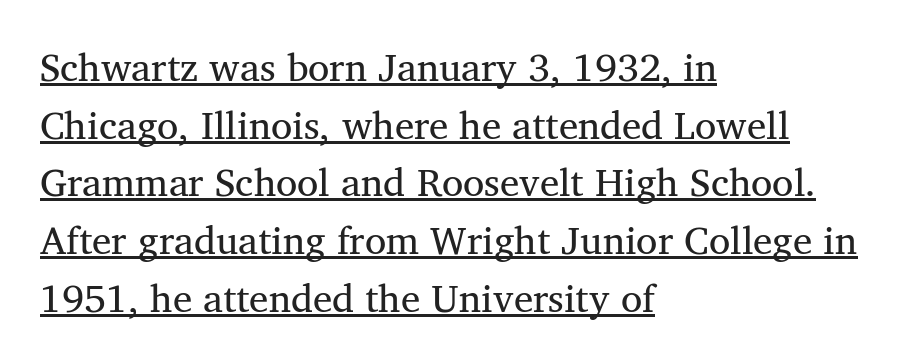
The image shows 39 px regular-weight serif type; set left-aligned, normal line spacing (1.48x), normal letter spacing, underlined; medium stroke contrast and a medium x-height.
